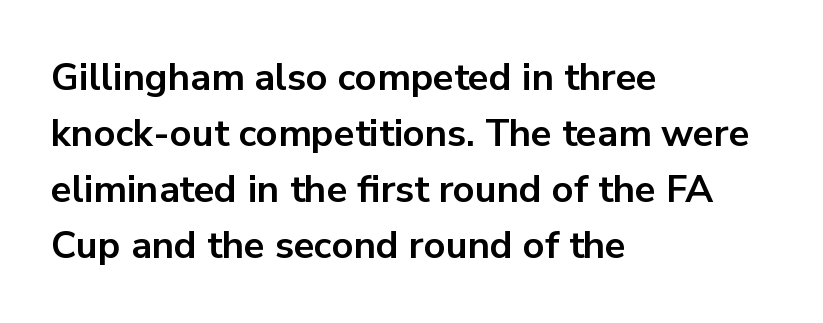
The image shows 38 px bold sans-serif type, upright; set left-aligned, normal line spacing (1.47x), normal letter spacing, not underlined; low stroke contrast and a medium x-height.
